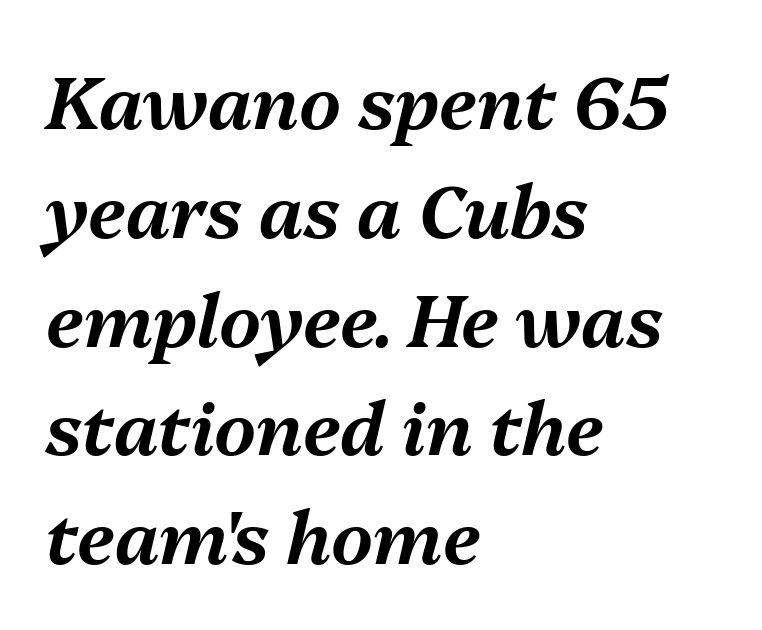
{"italic": "yes", "lean": "right", "slant_degrees": 13, "width": "normal", "stroke_contrast": "medium", "x_height": "medium", "monospaced": "no", "underline": "no", "align": "left", "line_spacing": "normal", "line_spacing_ratio": 1.49, "letter_spacing": "normal", "letter_spacing_em": 0.0, "glyph_px": 73}
